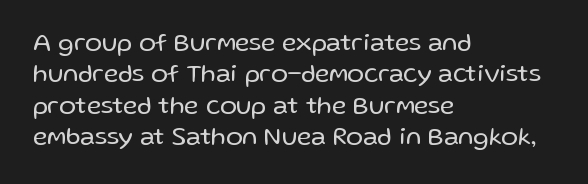
The image shows 25 px text type, upright; set left-aligned, normal line spacing (1.26x), normal letter spacing, not underlined.
